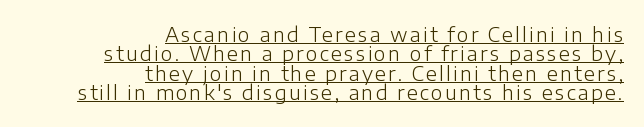
Q: Is the text bold? A: No.
Q: Is the text italic (slanted)? A: No, it is upright.
Q: Is the text underlined? A: Yes.
Q: How is the paragraph aligned? A: Right-aligned.
Q: Is the spacing between lines tight, normal or loose? A: Tight.
